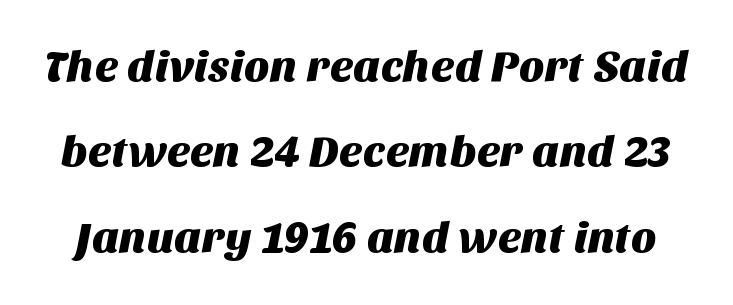
Proportional: the letters do not fall into vertical columns. Check the space under the baseline: it is left empty. The typeface chosen for these lines omits serifs. Tracking here is standard; glyphs follow each other at the usual distance. Widely set lines give the paragraph a tall, airy silhouette.
